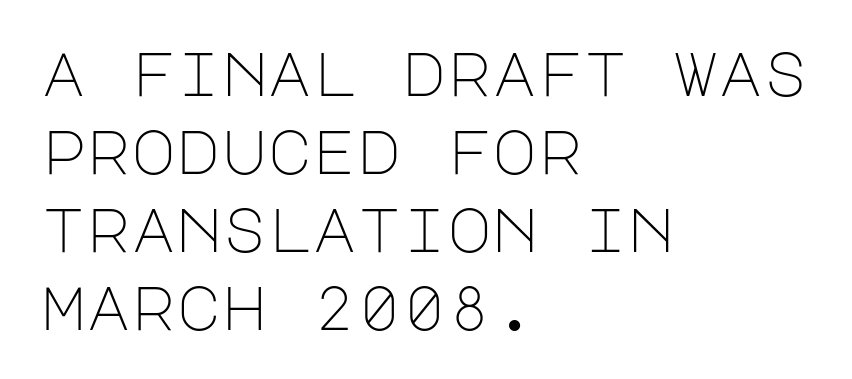
The image shows 61 px light sans-serif type, upright; set left-aligned, normal line spacing (1.28x), normal letter spacing, not underlined; low stroke contrast and a large x-height.
